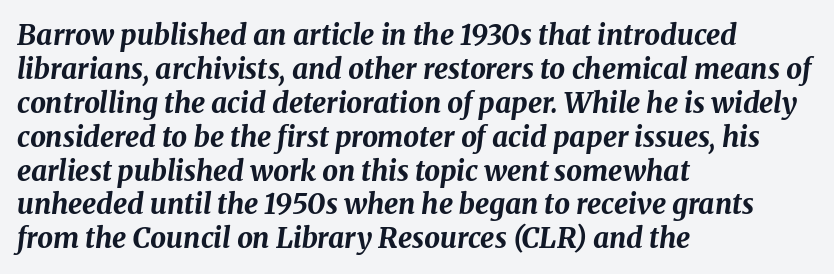
Q: Is the text bold? A: Yes.
Q: Is the text italic (slanted)? A: Yes, it leans right by about 8 degrees.
Q: Is the text underlined? A: No.
Q: How is the paragraph aligned? A: Left-aligned.
Q: Is the spacing between letters normal or unusually wide? A: Normal.
Q: Width (condensed, normal, or wide)? A: Normal.
Q: Stroke contrast? A: Medium.
Q: x-height? A: Medium.
Q: Monospaced? A: No.
